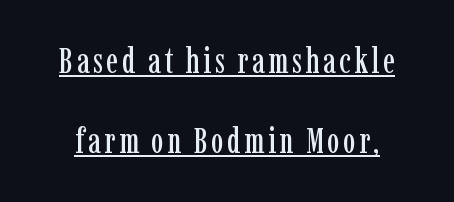
Q: Is the text italic (slanted)? A: No, it is upright.
Q: Is the typeface a serif or a sans-serif typeface? A: Serif.
Q: Is the text underlined? A: Yes.
Q: Is the spacing between lines tight, normal or loose? A: Loose.
Q: Width (condensed, normal, or wide)? A: Condensed.
Q: Stroke contrast? A: Low.
Q: x-height? A: Medium.
Q: Monospaced? A: No.
